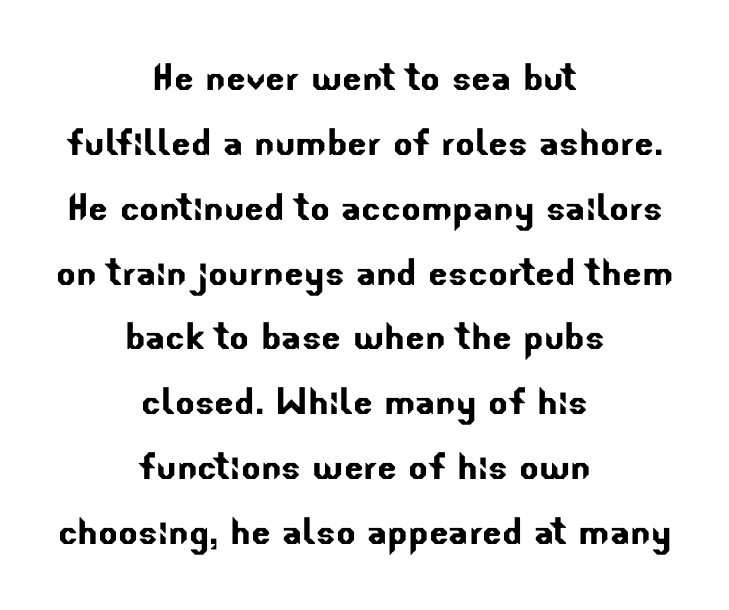
Unlike a traditional serif, this face leaves its strokes unadorned. You could not count columns in this text — the font is proportionally spaced. Plain, unruled lines of type. The space between consecutive lines is moderate. These lines stack symmetrically, like a column narrowing and widening about its center.
